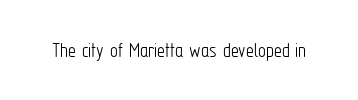
The space directly below the letters is spotless. Quick note: not italic, upright. The line texture is even and compact thanks to regular tracking. These glyphs show unthickened strokes, regular width or finer.
